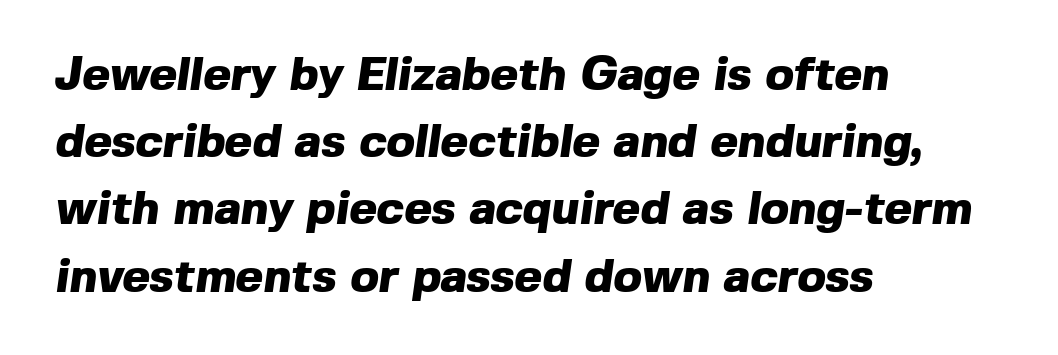
Q: Is the text bold? A: Yes.
Q: Is the typeface a serif or a sans-serif typeface? A: Sans-serif.
Q: Is the text underlined? A: No.
Q: How is the paragraph aligned? A: Left-aligned.
Q: Is the spacing between letters normal or unusually wide? A: Normal.
Q: Is the spacing between lines tight, normal or loose? A: Normal.
Q: Width (condensed, normal, or wide)? A: Normal.
Q: x-height? A: Medium.
Q: Monospaced? A: No.
